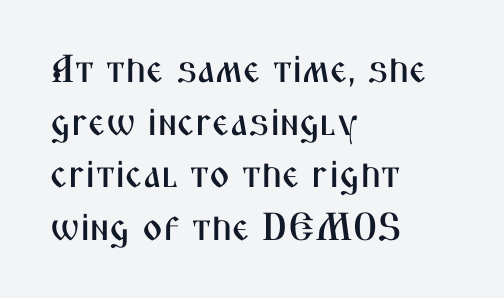
Q: Is the text italic (slanted)? A: No, it is upright.
Q: Is the typeface a serif or a sans-serif typeface? A: Sans-serif.
Q: Is the text underlined? A: No.
Q: How is the paragraph aligned? A: Left-aligned.
Q: Is the spacing between letters normal or unusually wide? A: Normal.
Q: Is the spacing between lines tight, normal or loose? A: Normal.
Q: Width (condensed, normal, or wide)? A: Condensed.
Q: Stroke contrast? A: Medium.
Q: x-height? A: Medium.
Q: Monospaced? A: No.
